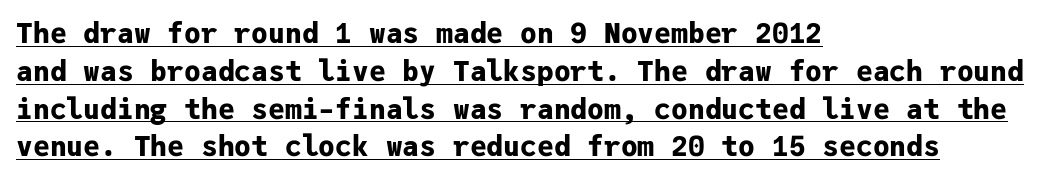
{"serif": "no", "italic": "no", "bold": "yes", "weight": "bold", "width": "normal", "stroke_contrast": "low", "x_height": "medium", "monospaced": "yes", "underline": "yes", "align": "left", "line_spacing": "normal", "line_spacing_ratio": 1.35, "letter_spacing": "normal", "letter_spacing_em": 0.0, "glyph_px": 28}
